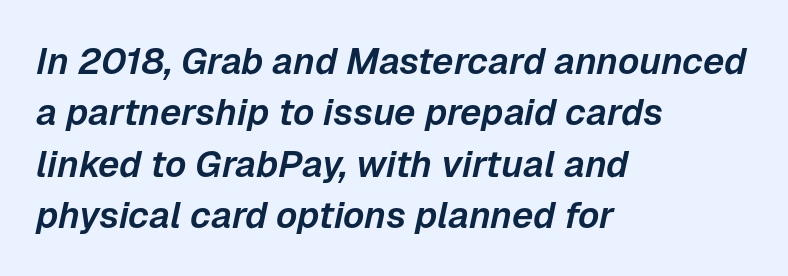
The image shows 37 px text type, italic (leaning right); set left-aligned, normal line spacing (1.39x), normal letter spacing, not underlined; low stroke contrast and a medium x-height.
